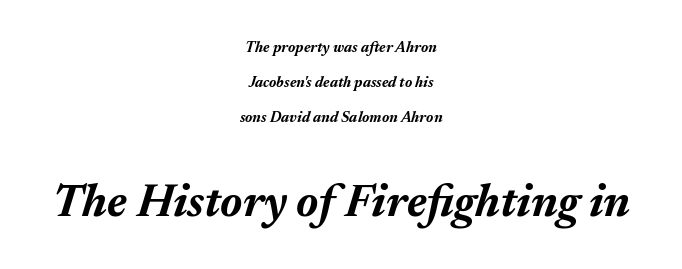
The image shows 46 px bold type, italic (leaning right); set centered, loose line spacing (2.33x), normal letter spacing, not underlined; the second (bottom) block is 3.07x larger; medium stroke contrast and a medium x-height.
